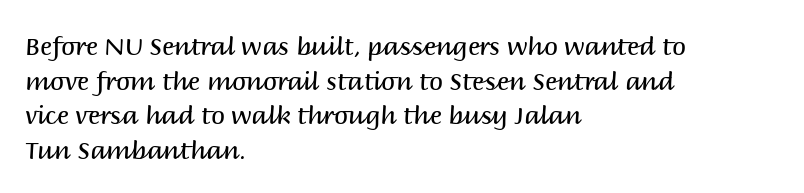
Q: Is the text bold? A: No.
Q: Is the text italic (slanted)? A: Yes.
Q: Is the text underlined? A: No.
Q: How is the paragraph aligned? A: Left-aligned.
Q: Is the spacing between letters normal or unusually wide? A: Normal.
Q: Is the spacing between lines tight, normal or loose? A: Normal.
